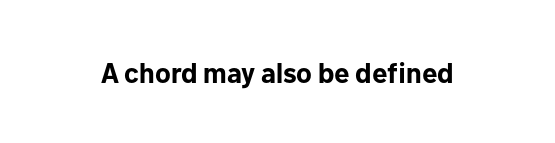
{"serif": "no", "italic": "no", "bold": "yes", "weight": "bold", "width": "normal", "stroke_contrast": "low", "x_height": "medium", "monospaced": "no", "underline": "no", "letter_spacing": "normal", "letter_spacing_em": 0.0, "glyph_px": 28}
